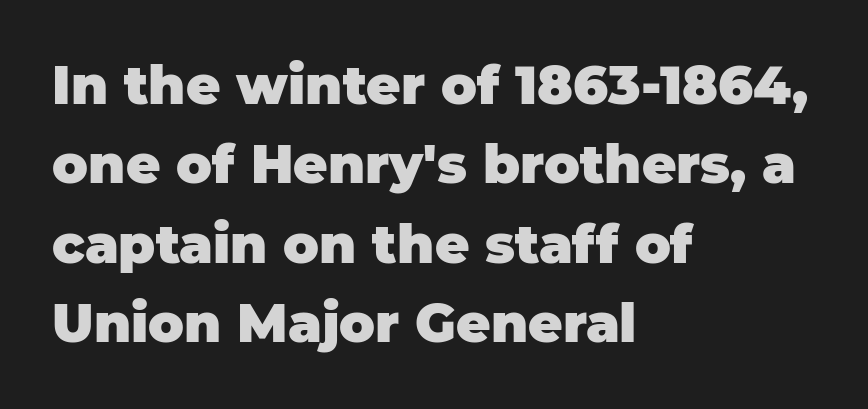
Q: Is the text bold? A: Yes.
Q: Is the text italic (slanted)? A: No, it is upright.
Q: Is the typeface a serif or a sans-serif typeface? A: Sans-serif.
Q: Is the text underlined? A: No.
Q: How is the paragraph aligned? A: Left-aligned.
Q: Is the spacing between letters normal or unusually wide? A: Normal.
Q: Is the spacing between lines tight, normal or loose? A: Normal.
Q: Width (condensed, normal, or wide)? A: Normal.
Q: Stroke contrast? A: Low.
Q: x-height? A: Large.
Q: Monospaced? A: No.
